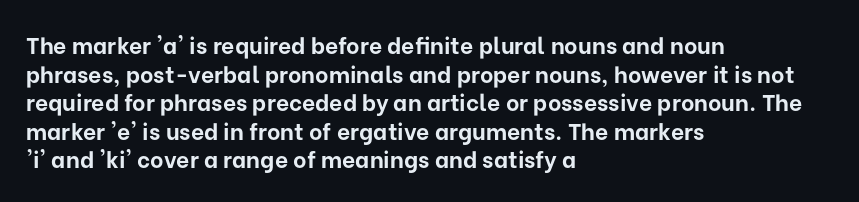
Q: Is the text bold? A: Yes.
Q: Is the text italic (slanted)? A: No, it is upright.
Q: Is the text underlined? A: No.
Q: How is the paragraph aligned? A: Left-aligned.
Q: Is the spacing between letters normal or unusually wide? A: Normal.
